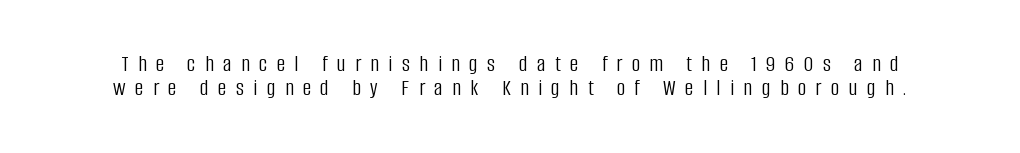
The image shows 23 px text type, upright; set tight line spacing (1.05x), unusually wide letter spacing (+0.42 em), not underlined.
